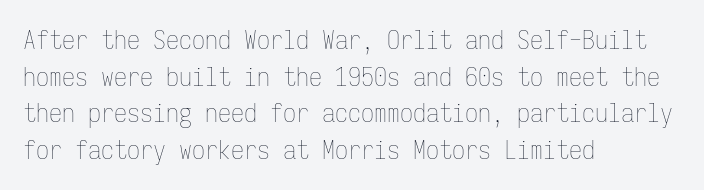
{"italic": "no", "bold": "no", "underline": "no", "align": "left", "line_spacing": "normal", "line_spacing_ratio": 1.41, "letter_spacing": "normal", "letter_spacing_em": 0.0, "glyph_px": 26}
